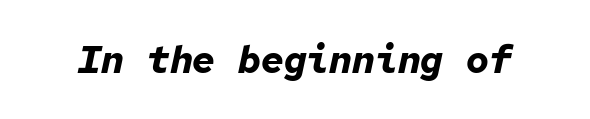
Q: Is the text bold? A: Yes.
Q: Is the text italic (slanted)? A: Yes, it leans right by about 12 degrees.
Q: Is the text underlined? A: No.
Q: Is the spacing between letters normal or unusually wide? A: Normal.
Q: Width (condensed, normal, or wide)? A: Normal.
Q: Stroke contrast? A: Low.
Q: x-height? A: Medium.
Q: Monospaced? A: Yes.
